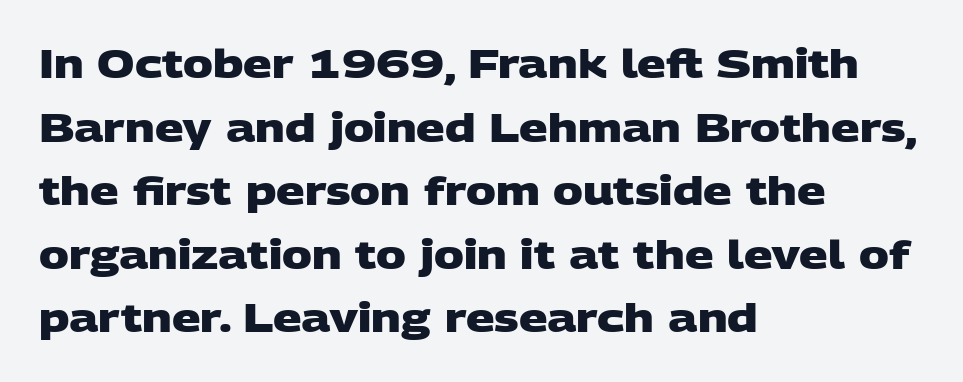
Whoever set this chose a conventional vertical rhythm. Every letter is thick-stroked: bold, no question. Proportional: the letters do not fall into vertical columns. Is the block centered? No — it sits flush against the left margin. This rendering features lettering with no underline.
